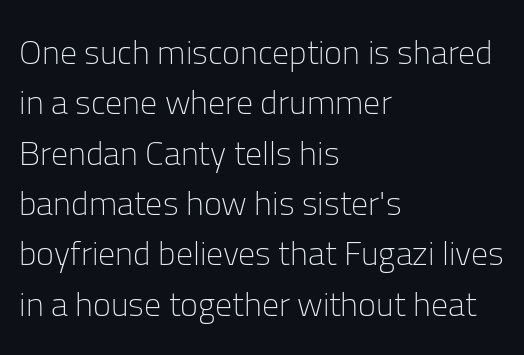
The area under the type is left untouched. Are there feet on the stems? There aren't — it's a sans. The lines in this sample share a left origin and differ only in where they stop. Vertically, the passage feels balanced, rows spaced as you'd expect.
